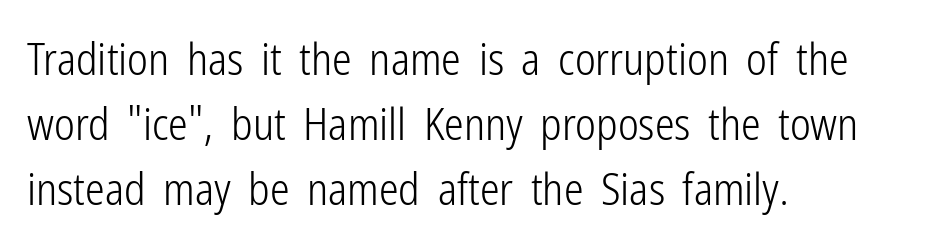
The image shows 44 px light, condensed sans-serif type, upright; set left-aligned, normal line spacing (1.48x), normal letter spacing, not underlined; low stroke contrast and a medium x-height.
